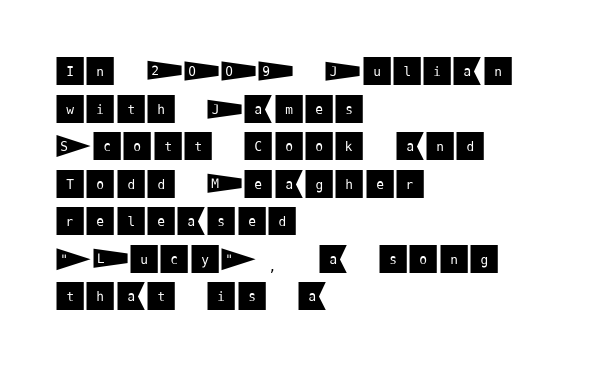
Q: Is the text italic (slanted)? A: No, it is upright.
Q: Is the typeface a serif or a sans-serif typeface? A: Sans-serif.
Q: Is the text underlined? A: No.
Q: How is the paragraph aligned? A: Left-aligned.
Q: Is the spacing between letters normal or unusually wide? A: Normal.
Q: Width (condensed, normal, or wide)? A: Normal.
Q: Stroke contrast? A: Medium.
Q: x-height? A: Large.
